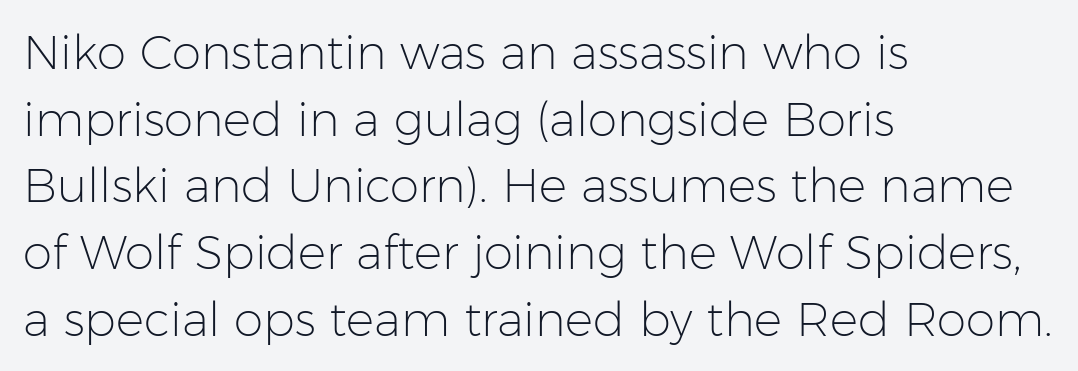
The image shows 47 px light sans-serif type, upright; set left-aligned, normal line spacing (1.42x), normal letter spacing, not underlined; low stroke contrast and a medium x-height.
